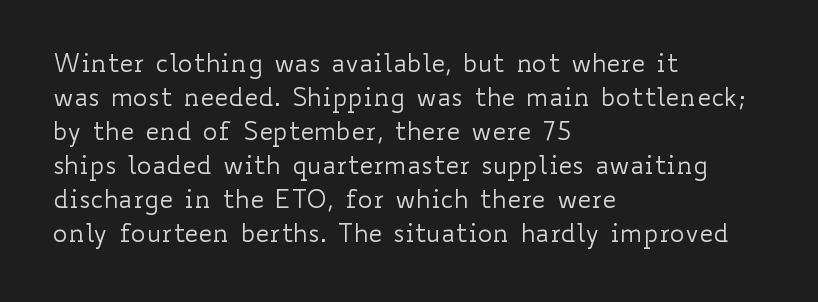
{"italic": "no", "bold": "no", "underline": "no", "align": "left", "line_spacing": "normal", "line_spacing_ratio": 1.36, "letter_spacing": "normal", "letter_spacing_em": 0.0, "glyph_px": 25}
